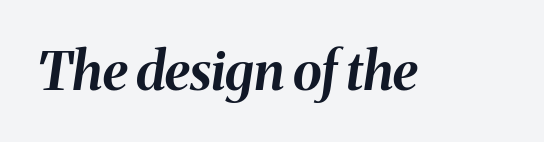
The image shows 53 px bold type, italic (leaning right); set normal letter spacing, not underlined; medium stroke contrast and a medium x-height.
